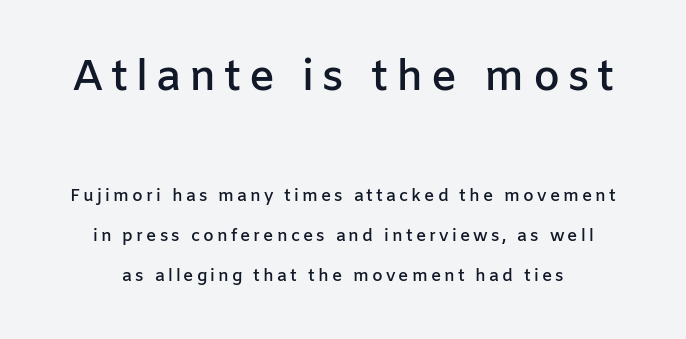
Q: Is the text bold? A: Semi-bold.
Q: Is the text italic (slanted)? A: No, it is upright.
Q: Is the typeface a serif or a sans-serif typeface? A: Sans-serif.
Q: Is the text underlined? A: No.
Q: Is the spacing between lines tight, normal or loose? A: Loose.
Q: Which block of text is set in a larger size, the first (top) or the second (bottom)? A: The first (top) one.
Q: Width (condensed, normal, or wide)? A: Normal.
Q: Stroke contrast? A: Low.
Q: x-height? A: Medium.
Q: Monospaced? A: No.
